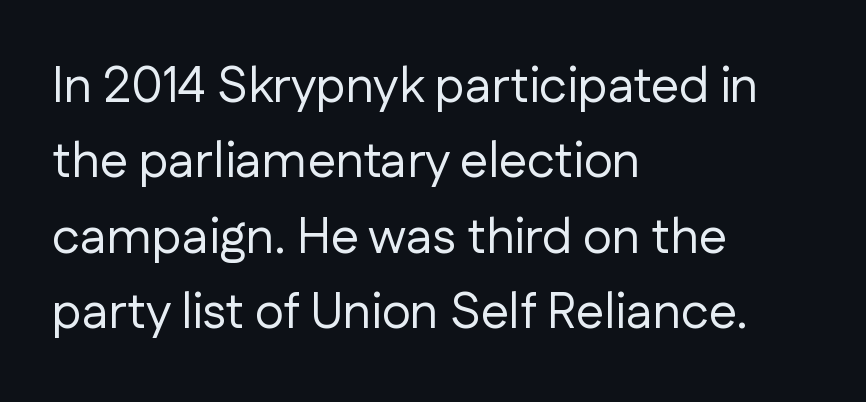
Q: Is the text bold? A: No.
Q: Is the text italic (slanted)? A: No, it is upright.
Q: Is the typeface a serif or a sans-serif typeface? A: Sans-serif.
Q: Is the text underlined? A: No.
Q: How is the paragraph aligned? A: Left-aligned.
Q: Is the spacing between letters normal or unusually wide? A: Normal.
Q: Is the spacing between lines tight, normal or loose? A: Normal.
Q: Width (condensed, normal, or wide)? A: Normal.
Q: Stroke contrast? A: Low.
Q: x-height? A: Medium.
Q: Monospaced? A: No.
